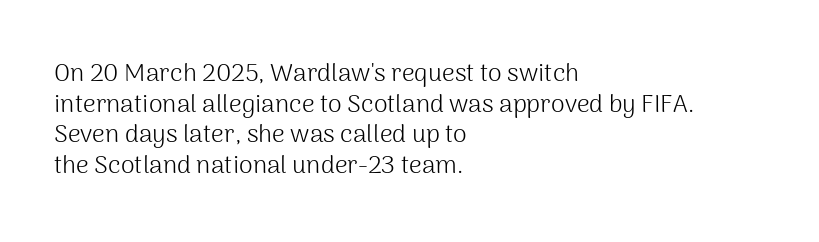
The image shows 25 px text type, upright; set left-aligned, line spacing 1.23x, normal letter spacing, not underlined.
